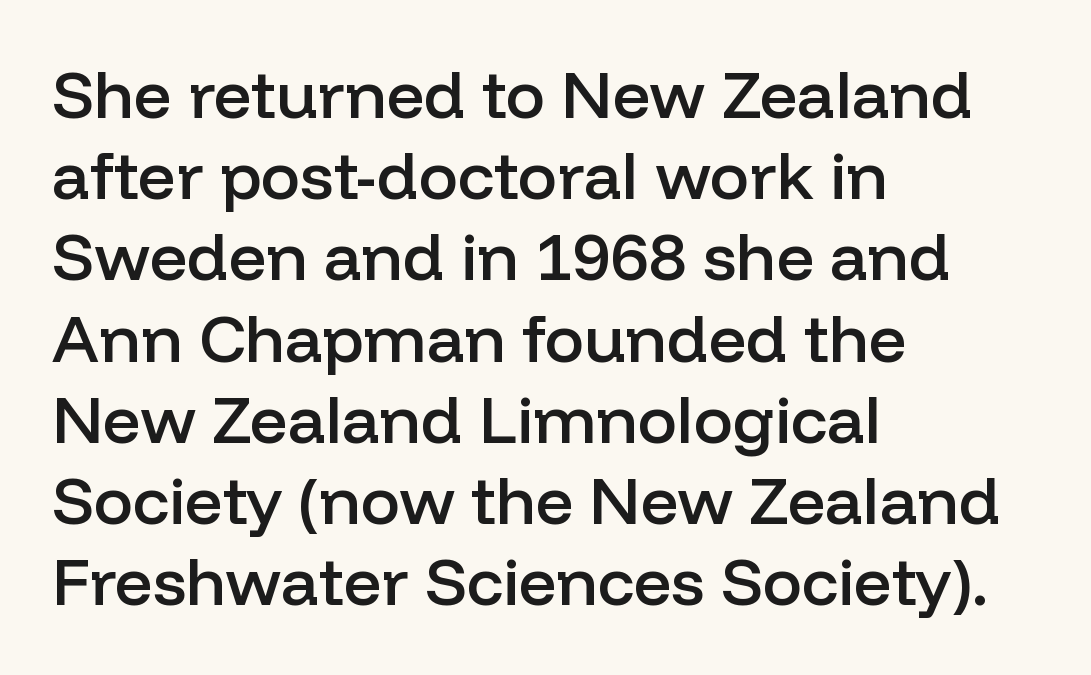
The image shows 66 px semibold sans-serif type, upright; set left-aligned, line spacing 1.23x, normal letter spacing, not underlined; low stroke contrast and a medium x-height.
